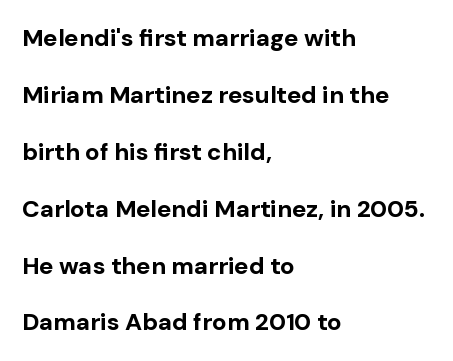
Q: Is the text bold? A: Yes.
Q: Is the text italic (slanted)? A: No, it is upright.
Q: Is the text underlined? A: No.
Q: How is the paragraph aligned? A: Left-aligned.
Q: Is the spacing between letters normal or unusually wide? A: Normal.
Q: Is the spacing between lines tight, normal or loose? A: Loose.
